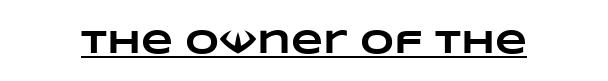
{"bold": "yes", "weight": "heavy", "width": "wide", "stroke_contrast": "low", "x_height": "large", "monospaced": "no", "underline": "yes", "letter_spacing": "normal", "letter_spacing_em": 0.0, "glyph_px": 33}
